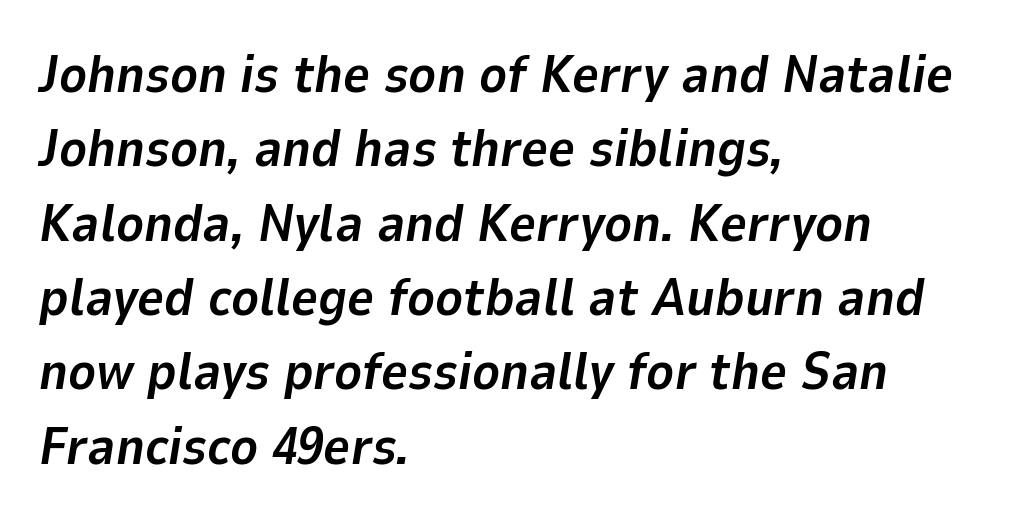
The characters look thick and weighty, a clear bold. Is this a fixed-width face? No — the glyphs have proportional, varying widths. Between one letter and the next there's only the usual sliver of space. The space beneath each line is pristine and unruled. This block has exactly the height ordinary leading produces. Left-aligned paragraph, ragged on the right.
